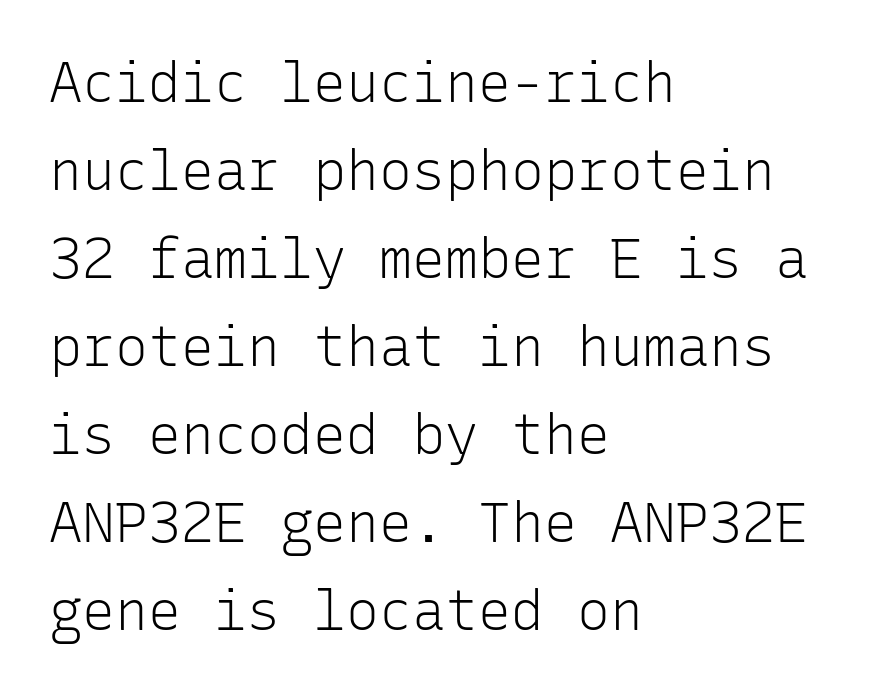
Each word holds together tightly as a unit, with standard inter-letter gaps. The space directly below the letters is spotless. Notice how the stems are strictly vertical — no italics here. The lines are quadded left.
